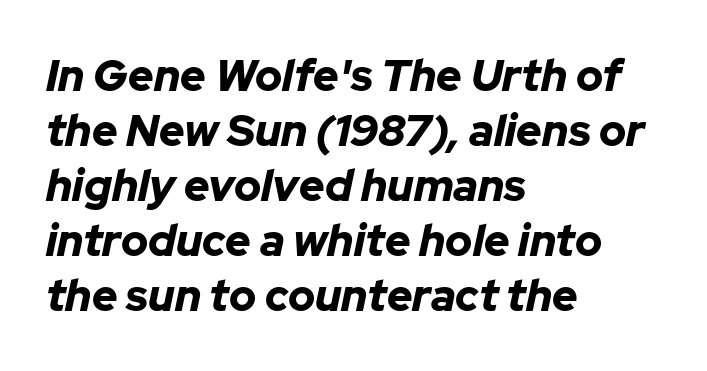
{"italic": "yes", "lean": "right", "slant_degrees": 12, "bold": "yes", "weight": "bold", "width": "normal", "stroke_contrast": "low", "x_height": "medium", "monospaced": "no", "underline": "no", "align": "left", "line_spacing": "normal", "line_spacing_ratio": 1.25, "letter_spacing": "normal", "letter_spacing_em": 0.0, "glyph_px": 44}
